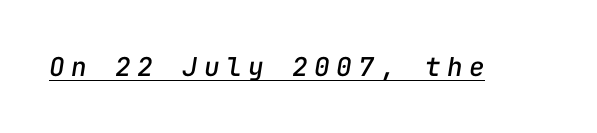
{"italic": "yes", "lean": "right", "slant_degrees": 9, "underline": "yes", "letter_spacing": "wide", "letter_spacing_em": 0.25, "glyph_px": 26}
